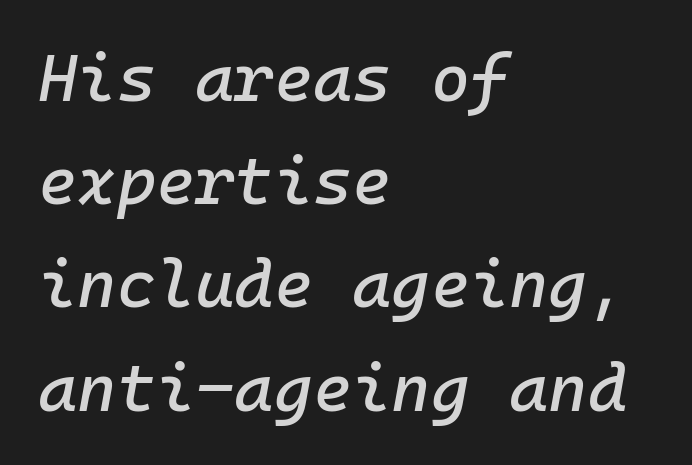
The image shows 67 px text type, italic (leaning right), monospaced; set left-aligned, normal line spacing (1.54x), normal letter spacing, not underlined; low stroke contrast and a medium x-height.
